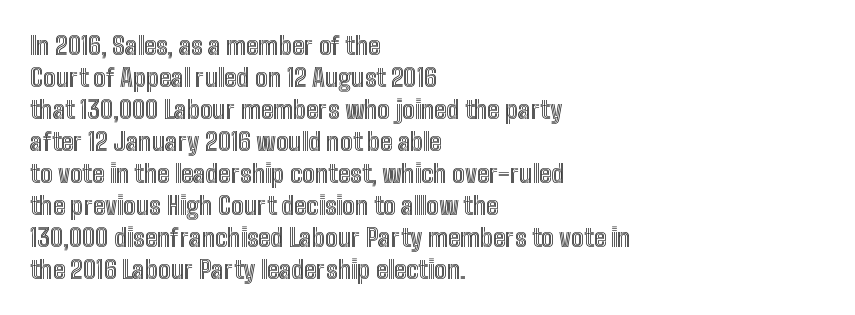
Q: Is the text italic (slanted)? A: No, it is upright.
Q: Is the text underlined? A: No.
Q: How is the paragraph aligned? A: Left-aligned.
Q: Is the spacing between letters normal or unusually wide? A: Normal.
Q: Is the spacing between lines tight, normal or loose? A: Normal.
